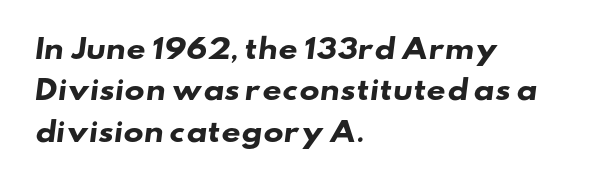
The image shows 27 px bold type; set left-aligned, normal line spacing (1.53x), normal letter spacing, not underlined.
